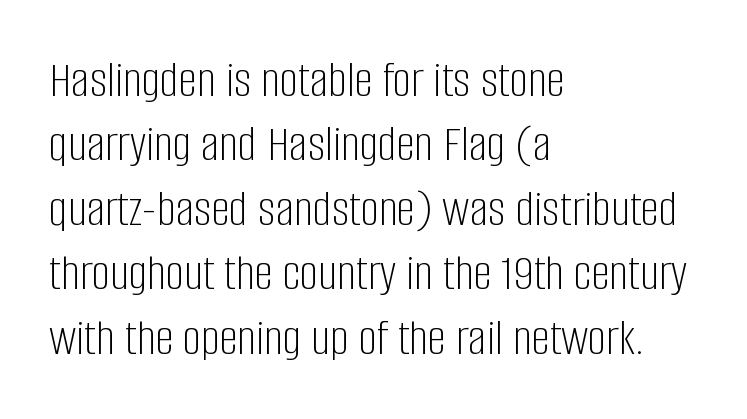
{"serif": "no", "italic": "no", "bold": "no", "weight": "light", "width": "condensed", "stroke_contrast": "low", "x_height": "large", "monospaced": "no", "underline": "no", "align": "left", "line_spacing_ratio": 1.24, "letter_spacing": "normal", "letter_spacing_em": 0.0, "glyph_px": 52}
